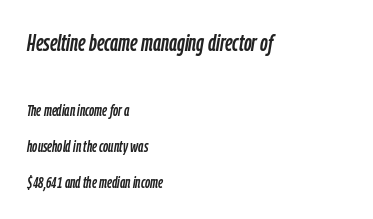
Q: Is the text italic (slanted)? A: Yes, it leans right by about 9 degrees.
Q: Is the text underlined? A: No.
Q: How is the paragraph aligned? A: Left-aligned.
Q: Is the spacing between letters normal or unusually wide? A: Normal.
Q: Is the spacing between lines tight, normal or loose? A: Loose.
Q: Which block of text is set in a larger size, the first (top) or the second (bottom)? A: The first (top) one.
